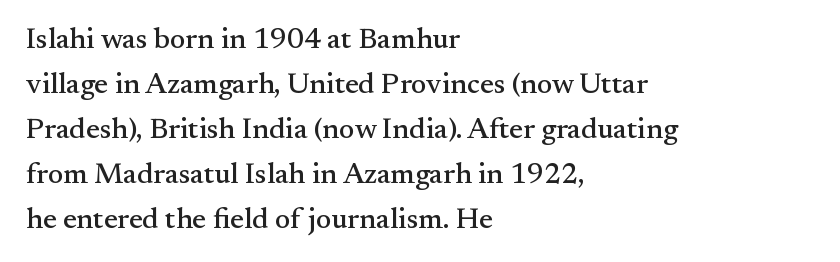
Between one letter and the next there's only the usual sliver of space. The strip under each line holds only bare page. These lines are rendered in a variable-pitch font. Italic: no, the glyphs are upright roman. Line spacing here is normal. The rendering anchors every line to the left-hand side.
